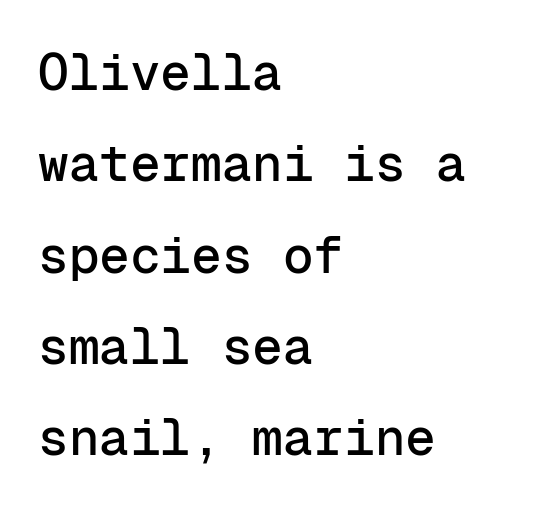
Q: Is the text italic (slanted)? A: No, it is upright.
Q: Is the typeface a serif or a sans-serif typeface? A: Sans-serif.
Q: Is the text underlined? A: No.
Q: How is the paragraph aligned? A: Left-aligned.
Q: Is the spacing between letters normal or unusually wide? A: Normal.
Q: Width (condensed, normal, or wide)? A: Normal.
Q: Stroke contrast? A: Low.
Q: x-height? A: Medium.
Q: Monospaced? A: Yes.
